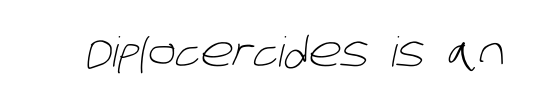
The image shows 41 px light sans-serif type; set normal letter spacing, not underlined; low stroke contrast and a large x-height.
